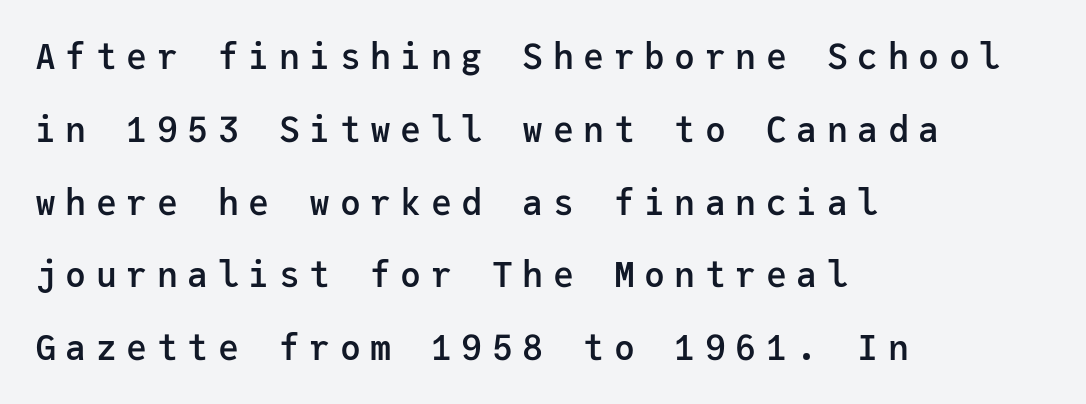
{"serif": "no", "italic": "no", "bold": "semi", "weight": "semibold", "width": "normal", "stroke_contrast": "low", "x_height": "medium", "monospaced": "yes", "underline": "no", "align": "left", "line_spacing": "loose", "line_spacing_ratio": 2.08, "letter_spacing": "wide", "letter_spacing_em": 0.27, "glyph_px": 35}
